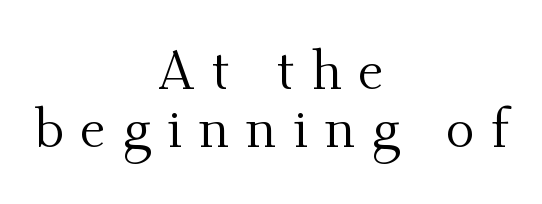
{"serif": "yes", "italic": "no", "bold": "no", "weight": "regular", "width": "normal", "stroke_contrast": "medium", "x_height": "small", "monospaced": "no", "underline": "no", "align": "center", "line_spacing": "tight", "line_spacing_ratio": 1.08, "letter_spacing": "wide", "letter_spacing_em": 0.31, "glyph_px": 54}
